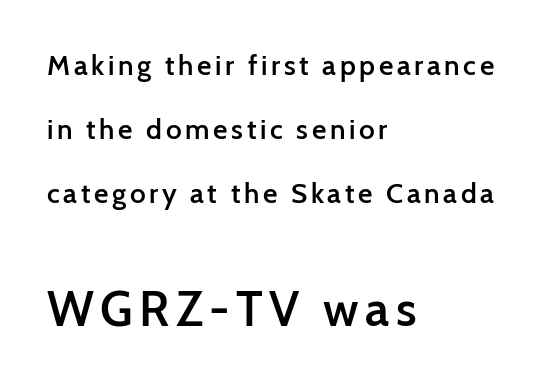
Q: Is the text bold? A: Semi-bold.
Q: Is the text italic (slanted)? A: No, it is upright.
Q: Is the typeface a serif or a sans-serif typeface? A: Sans-serif.
Q: Is the text underlined? A: No.
Q: How is the paragraph aligned? A: Left-aligned.
Q: Is the spacing between lines tight, normal or loose? A: Loose.
Q: Which block of text is set in a larger size, the first (top) or the second (bottom)? A: The second (bottom) one.
Q: Width (condensed, normal, or wide)? A: Normal.
Q: Stroke contrast? A: Low.
Q: x-height? A: Medium.
Q: Monospaced? A: No.
